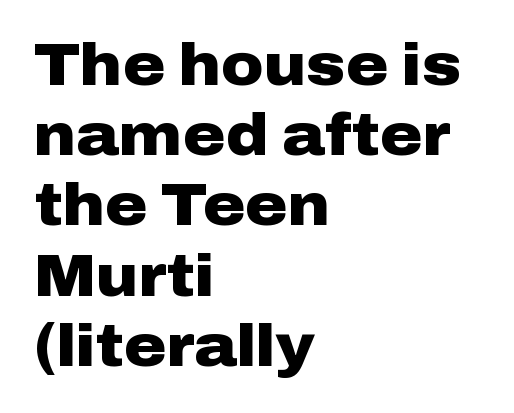
The image shows 58 px heavy, wide sans-serif type, upright; set left-aligned, line spacing 1.21x, normal letter spacing, not underlined; low stroke contrast and a medium x-height.
